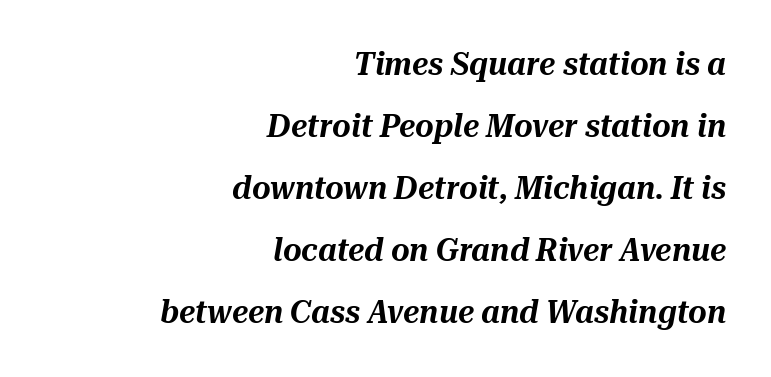
{"italic": "yes", "lean": "right", "slant_degrees": 10, "width": "normal", "stroke_contrast": "medium", "x_height": "medium", "monospaced": "no", "underline": "no", "align": "right", "line_spacing": "loose", "line_spacing_ratio": 1.94, "letter_spacing": "normal", "letter_spacing_em": 0.0, "glyph_px": 32}
